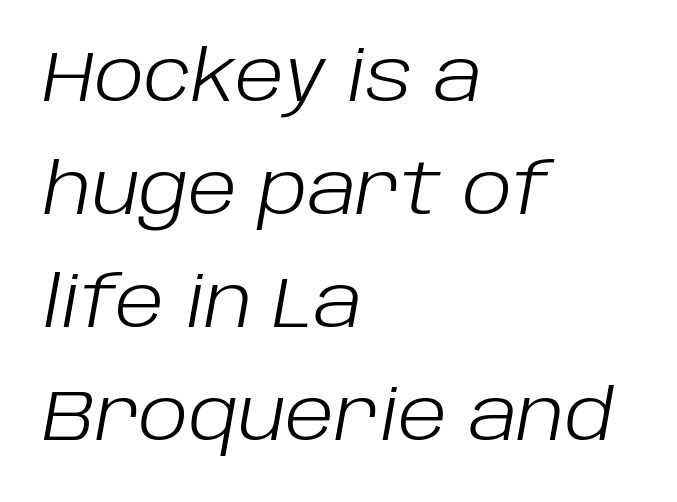
The image shows 71 px light type, italic (leaning right); set left-aligned, normal line spacing (1.59x), normal letter spacing, not underlined; low stroke contrast and a large x-height.
